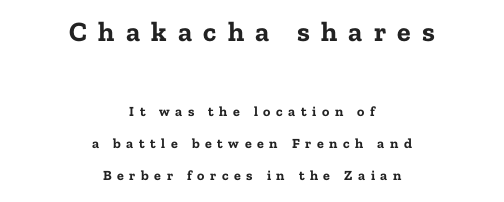
Q: Is the text bold? A: Yes.
Q: Is the text italic (slanted)? A: No, it is upright.
Q: Is the typeface a serif or a sans-serif typeface? A: Serif.
Q: Is the text underlined? A: No.
Q: How is the paragraph aligned? A: Centered.
Q: Is the spacing between letters normal or unusually wide? A: Unusually wide.
Q: Is the spacing between lines tight, normal or loose? A: Loose.
Q: Which block of text is set in a larger size, the first (top) or the second (bottom)? A: The first (top) one.
Q: Width (condensed, normal, or wide)? A: Normal.
Q: Stroke contrast? A: Low.
Q: x-height? A: Medium.
Q: Monospaced? A: No.
